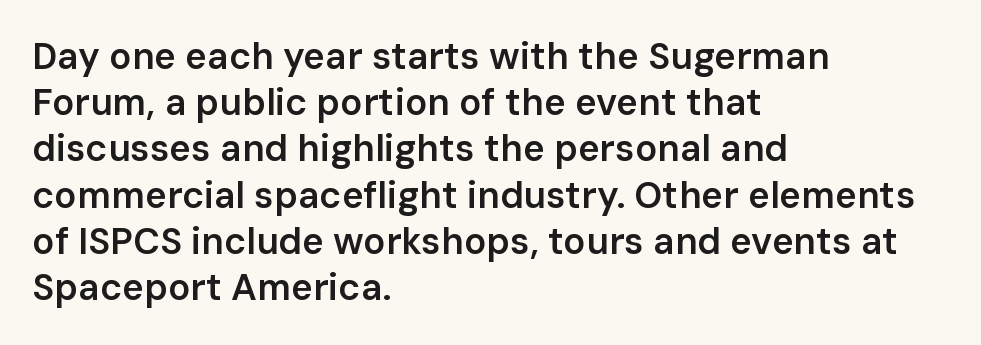
{"serif": "no", "italic": "no", "bold": "semi", "weight": "semibold", "width": "normal", "stroke_contrast": "low", "x_height": "medium", "monospaced": "no", "underline": "no", "align": "left", "line_spacing": "normal", "line_spacing_ratio": 1.25, "letter_spacing": "normal", "letter_spacing_em": 0.0, "glyph_px": 37}
